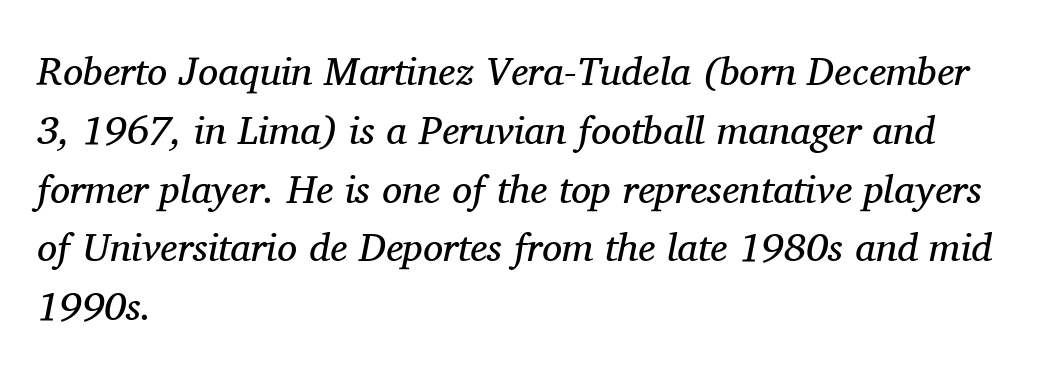
A classic flush-left, rag-right setting is used for this passage. The designer went with a serif here, giving each stem small feet. Note the varied advance widths — an 'i' is clearly narrower than an 'm'. Between one letter and the next there's only the usual sliver of space. This reads as an unemphasized weight, regular at the heaviest.
